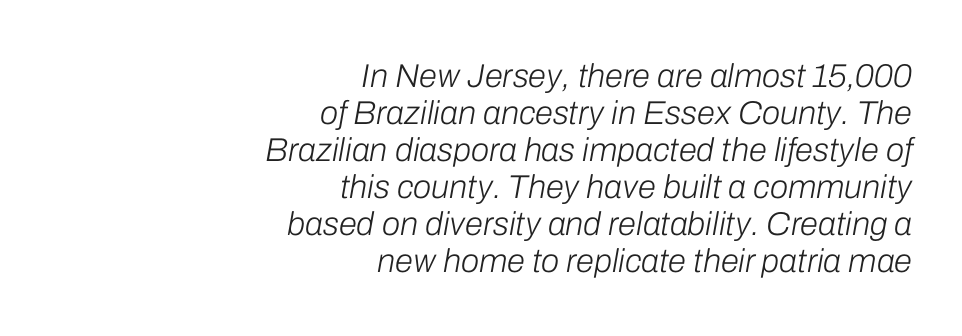
{"italic": "yes", "lean": "right", "slant_degrees": 10, "bold": "no", "weight": "light", "width": "normal", "stroke_contrast": "low", "x_height": "medium", "monospaced": "no", "underline": "no", "align": "right", "line_spacing": "tight", "line_spacing_ratio": 1.12, "letter_spacing": "normal", "letter_spacing_em": 0.0, "glyph_px": 33}
